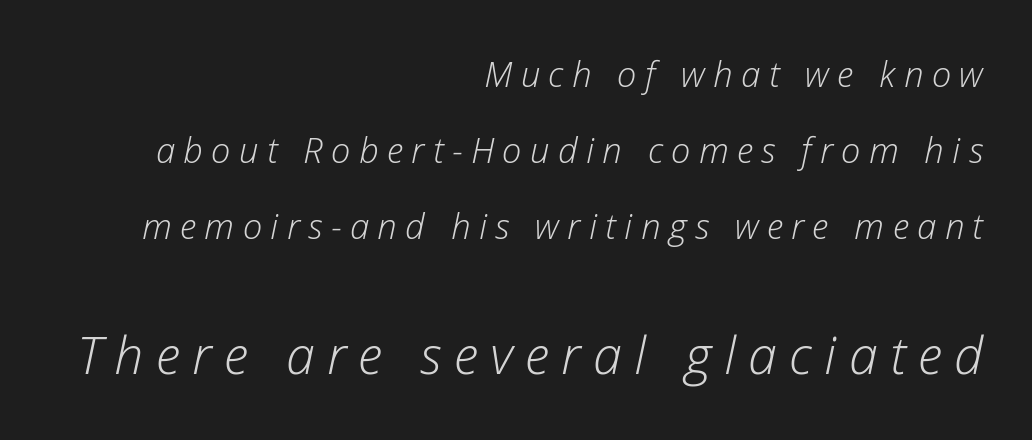
The image shows 52 px light type, italic (leaning right); set right-aligned, loose line spacing (2.17x), unusually wide letter spacing (+0.24 em), not underlined; the second (bottom) block is 1.49x larger; low stroke contrast and a medium x-height.
